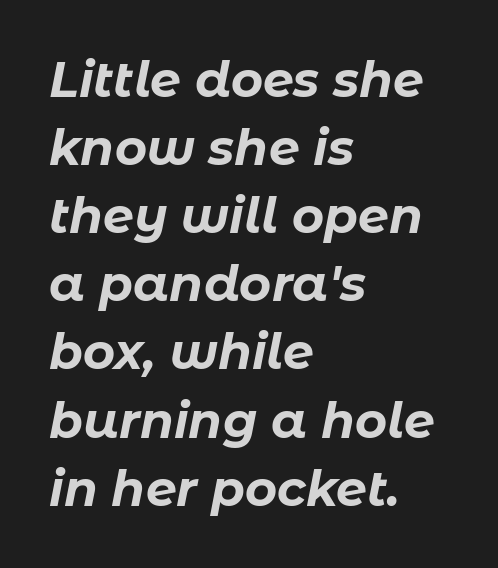
{"italic": "yes", "lean": "right", "slant_degrees": 11, "bold": "yes", "weight": "bold", "width": "normal", "stroke_contrast": "low", "x_height": "medium", "monospaced": "no", "underline": "no", "align": "left", "line_spacing": "normal", "line_spacing_ratio": 1.39, "letter_spacing": "normal", "letter_spacing_em": 0.0, "glyph_px": 49}
